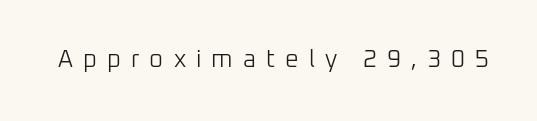
{"italic": "no", "bold": "no", "underline": "no", "letter_spacing": "wide", "letter_spacing_em": 0.42, "glyph_px": 24}
